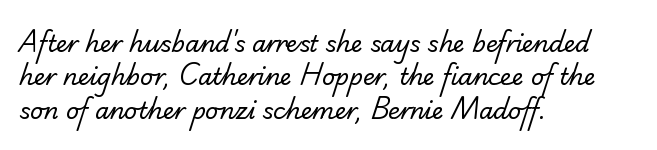
The image shows 23 px text type; set left-aligned, normal line spacing (1.45x), normal letter spacing, not underlined.
